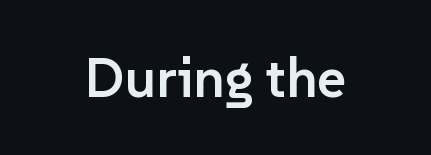
{"serif": "no", "italic": "no", "bold": "semi", "weight": "semibold", "width": "normal", "stroke_contrast": "low", "x_height": "medium", "monospaced": "no", "underline": "no", "letter_spacing": "normal", "letter_spacing_em": 0.0, "glyph_px": 56}
